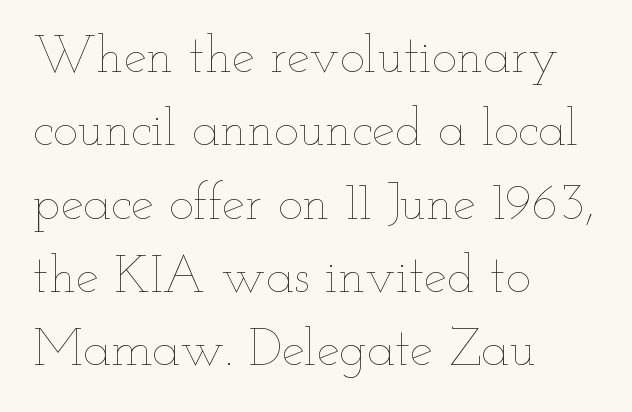
The gaps between neighbouring characters are ordinary and unremarkable. Heft: none added — not bold. Summary of vertical rhythm: regular, with standard interline spacing. Spacing verdict: proportional, widths tailored to each character.
